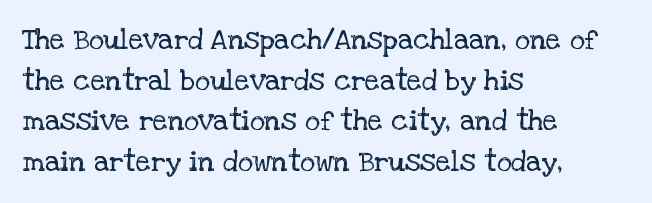
The image shows 29 px regular-weight serif type, upright; set left-aligned, normal line spacing (1.4x), normal letter spacing, not underlined; low stroke contrast and a large x-height.
